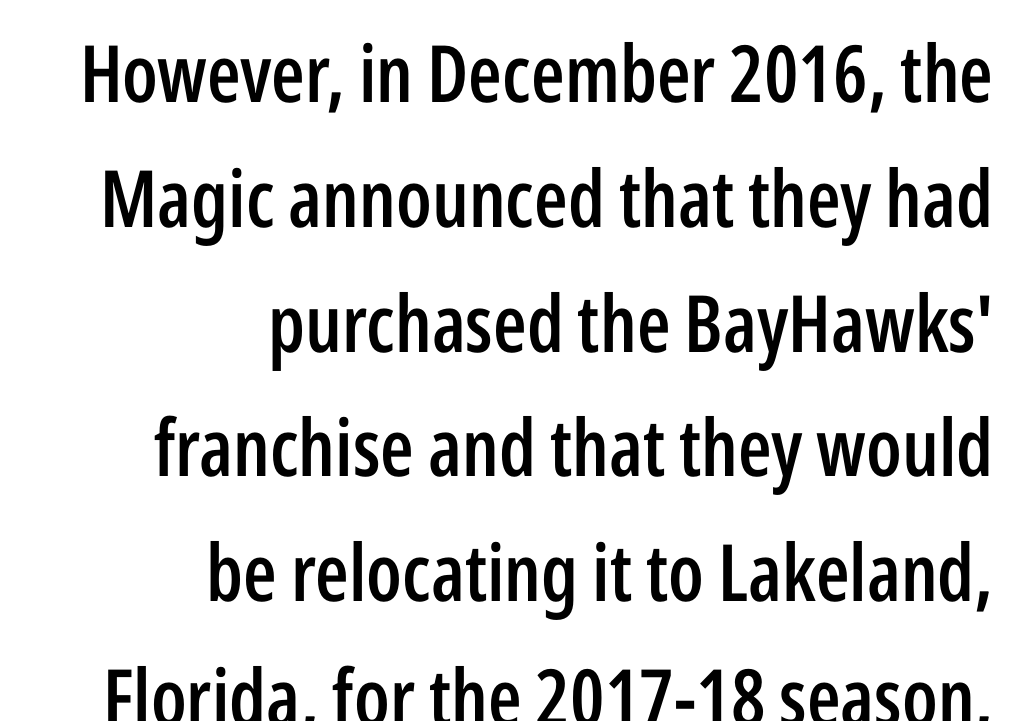
{"serif": "no", "italic": "no", "bold": "semi", "weight": "semibold", "width": "condensed", "stroke_contrast": "low", "x_height": "medium", "monospaced": "no", "underline": "no", "align": "right", "line_spacing": "normal", "line_spacing_ratio": 1.58, "letter_spacing": "normal", "letter_spacing_em": 0.0, "glyph_px": 79}
